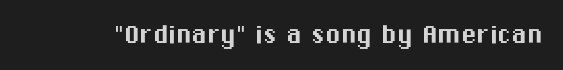
Do the characters align in a grid? No, the font is proportional. Short note: letters normally spaced. Each row of text sits above clean, open space. Observe the absence of serifs on each vertical stroke in this sample. These lines were composed using upright roman letters.
